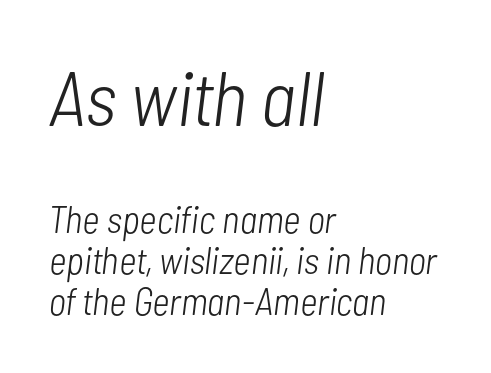
Typesetter's note — upper block bumped up in size, lower block left smaller. Characters follow at the spacing the type designer built in. The passage shown is not bold in any degree. The lines are packed closely together with very little leading. This sample is left-justified, so line endings fall wherever the words run out.
